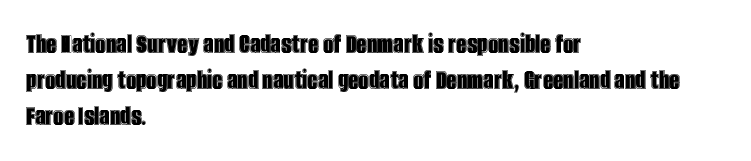
Is this a fixed-width face? No — the glyphs have proportional, varying widths. Each line starts at the same left margin while the right side varies. Is there much room between lines? A standard amount, neither cramped nor airy. No word sits above an underline. The letterforms sit shoulder to shoulder at normal distance.
